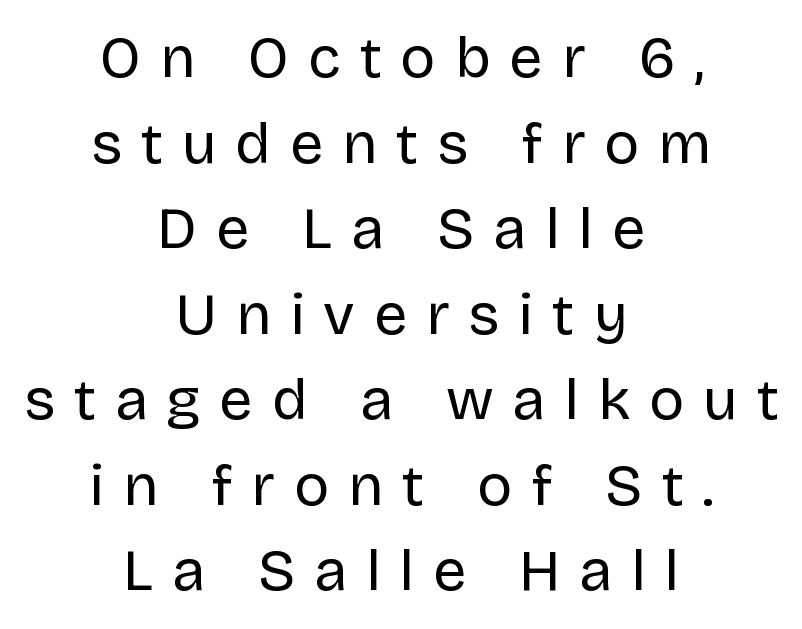
Q: Is the text bold? A: No.
Q: Is the text italic (slanted)? A: No, it is upright.
Q: Is the typeface a serif or a sans-serif typeface? A: Sans-serif.
Q: Is the text underlined? A: No.
Q: How is the paragraph aligned? A: Centered.
Q: Is the spacing between letters normal or unusually wide? A: Unusually wide.
Q: Is the spacing between lines tight, normal or loose? A: Normal.
Q: Width (condensed, normal, or wide)? A: Normal.
Q: Stroke contrast? A: Low.
Q: x-height? A: Large.
Q: Monospaced? A: No.
